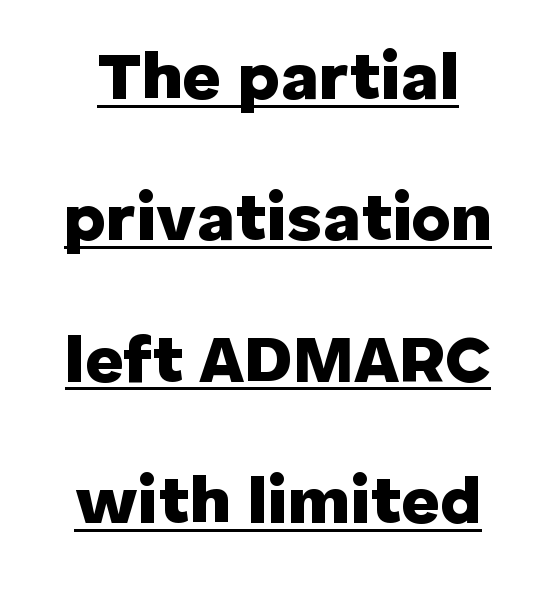
Underlining? Definitely there. Heavy, bold letterforms. This sample uses plain, unmodified letter spacing. The rendering uses natural spacing where letterforms have individual widths. Rows of type keep a wide berth in the vertical direction.
